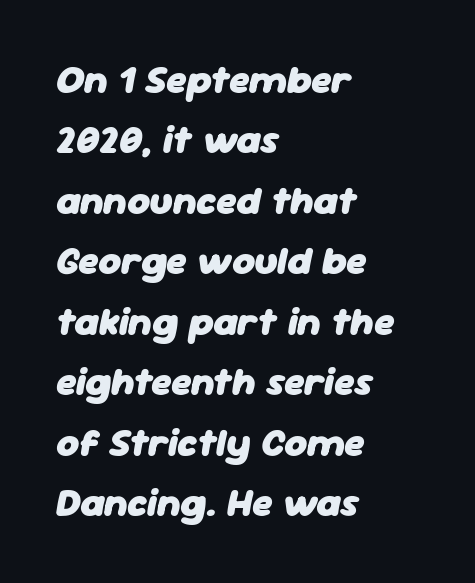
What weight is shown? A full bold with thick strokes. The letters advance in unequal steps, a hallmark of proportional type. Where is the straight margin? On the left. The specimen reads as italic at a glance. Any mark beneath the type? The region is blank.
